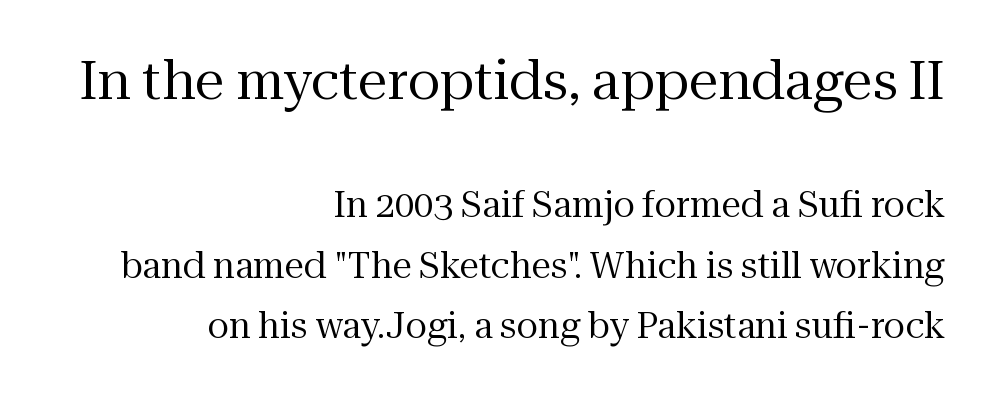
A clean baseline with only descenders dipping below it. The initial chunk of copy outweighs the following chunk in type size. The designer went with a serif here, giving each stem small feet. Do the characters align in a grid? No, the font is proportional.
